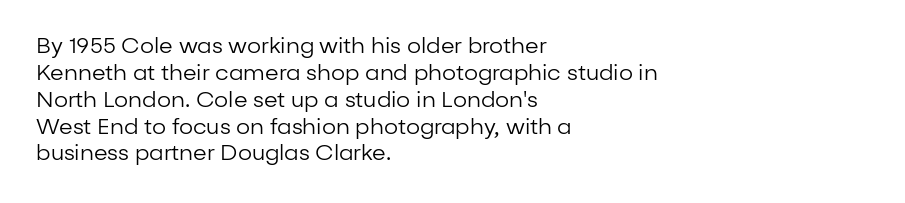
The image shows 22 px text type, upright; set left-aligned, line spacing 1.22x, normal letter spacing, not underlined.
